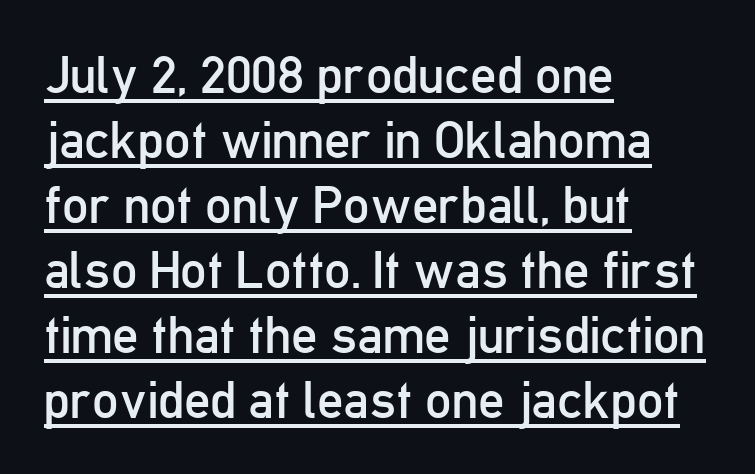
Descenders here cross a horizontal rule under the line. The typesetter chose a ragged-right arrangement here. The leading is moderate, giving the passage an even texture. Weight: regular or lighter.
